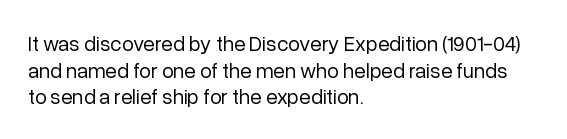
Q: Is the text bold? A: No.
Q: Is the text italic (slanted)? A: No, it is upright.
Q: Is the text underlined? A: No.
Q: How is the paragraph aligned? A: Left-aligned.
Q: Is the spacing between letters normal or unusually wide? A: Normal.
Q: Is the spacing between lines tight, normal or loose? A: Normal.
